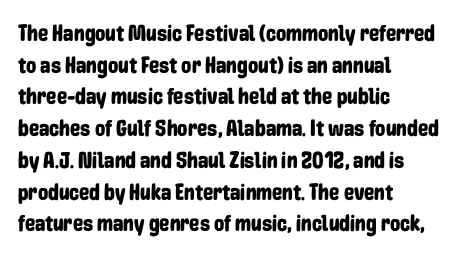
The image shows 23 px text type, upright; set left-aligned, normal line spacing (1.38x), normal letter spacing, not underlined.
